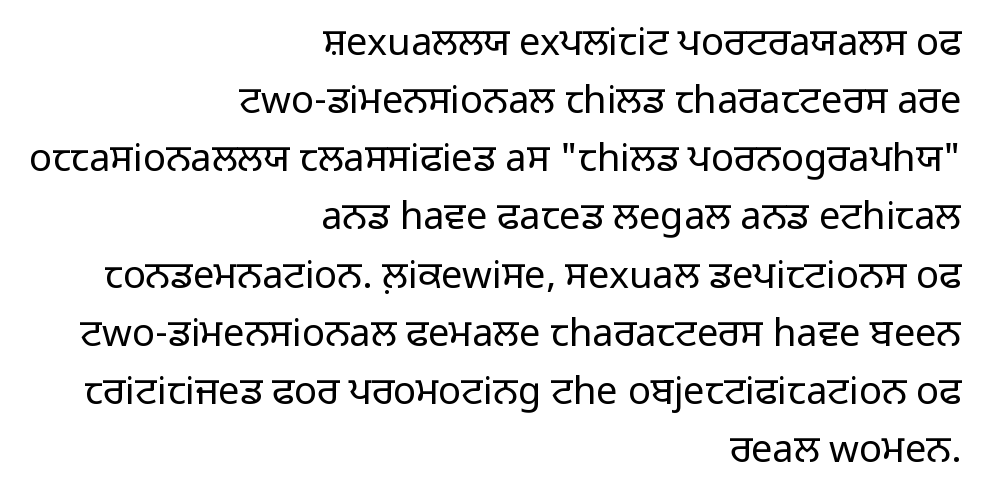
{"serif": "no", "italic": "no", "bold": "no", "weight": "light", "width": "normal", "stroke_contrast": "low", "x_height": "medium", "monospaced": "no", "underline": "no", "align": "right", "line_spacing": "normal", "line_spacing_ratio": 1.53, "letter_spacing": "normal", "letter_spacing_em": 0.0, "glyph_px": 38}
